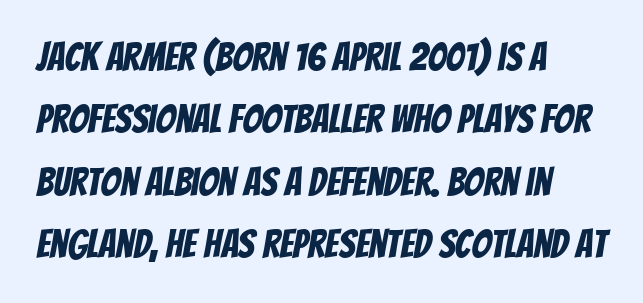
{"serif": "no", "width": "condensed", "stroke_contrast": "low", "x_height": "large", "monospaced": "no", "underline": "no", "align": "left", "line_spacing": "normal", "line_spacing_ratio": 1.6, "letter_spacing": "normal", "letter_spacing_em": 0.0, "glyph_px": 39}
